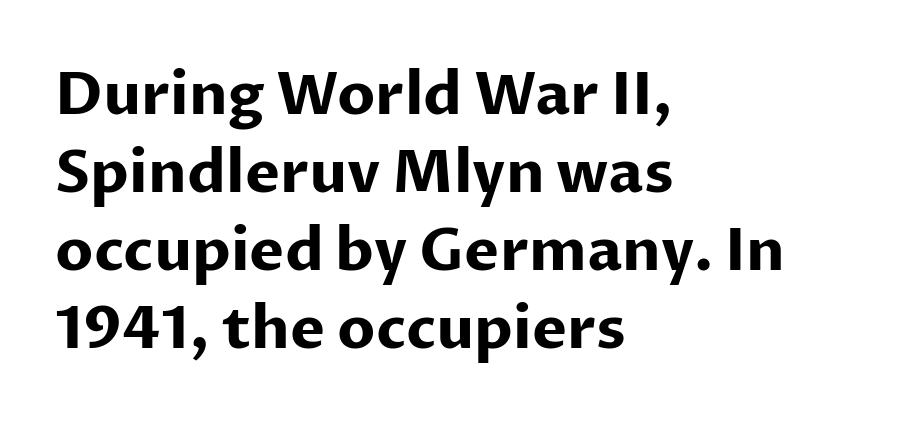
The face used here is proportionally spaced, like ordinary book or web type. The tracking reads as untouched default to a designer's eye. Rows of type keep a routine distance in the vertical direction. The typesetting leans heavy: a genuine bold. Rendered with straight, roman letterforms.
